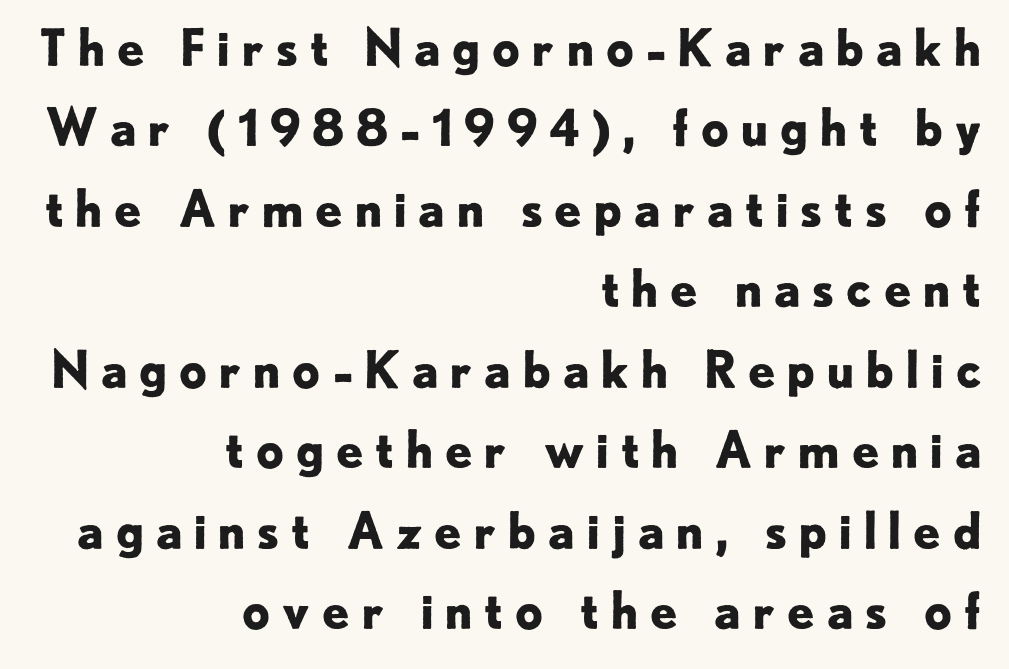
Posture: vertical. Has an underline been added? It has not. A flush-right, rag-left setting is used for this passage. Tracking here is generous; glyphs stand well apart from one another. A full-strength bold gives these letters their thick strokes.
